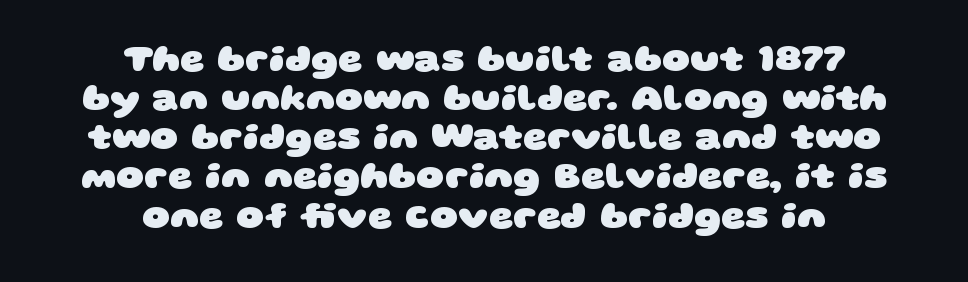
Q: Is the text bold? A: Yes.
Q: Is the typeface a serif or a sans-serif typeface? A: Sans-serif.
Q: Is the text underlined? A: No.
Q: How is the paragraph aligned? A: Centered.
Q: Is the spacing between letters normal or unusually wide? A: Normal.
Q: Is the spacing between lines tight, normal or loose? A: Tight.
Q: Width (condensed, normal, or wide)? A: Wide.
Q: Stroke contrast? A: Low.
Q: x-height? A: Large.
Q: Monospaced? A: No.
